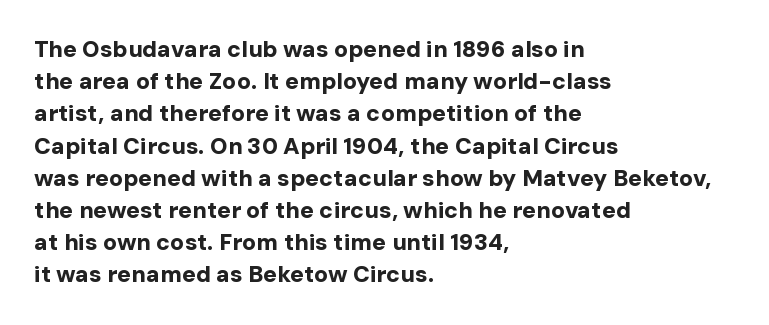
Q: Is the text bold? A: Yes.
Q: Is the text italic (slanted)? A: No, it is upright.
Q: Is the text underlined? A: No.
Q: How is the paragraph aligned? A: Left-aligned.
Q: Is the spacing between letters normal or unusually wide? A: Normal.
Q: Is the spacing between lines tight, normal or loose? A: Normal.
